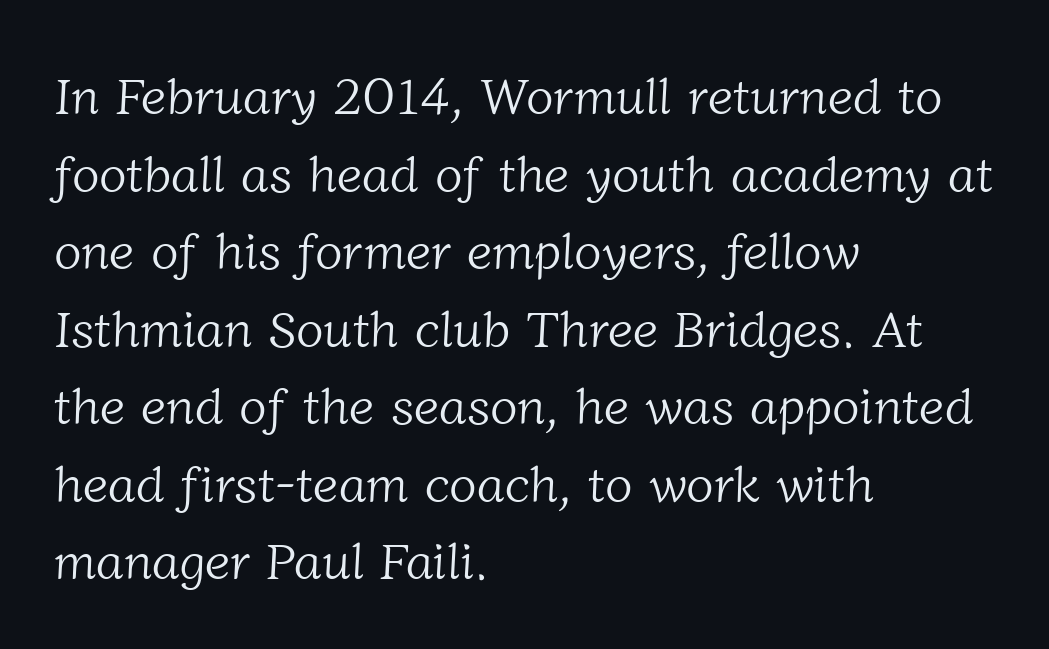
The image shows 51 px light serif type; set left-aligned, normal line spacing (1.52x), normal letter spacing, not underlined; low stroke contrast and a medium x-height.
